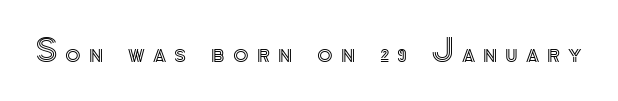
The image shows 32 px text type, upright; set unusually wide letter spacing (+0.25 em), not underlined; a small x-height.
